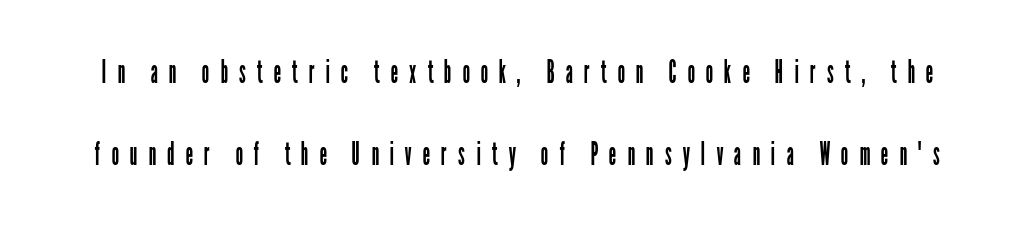
{"serif": "no", "italic": "no", "bold": "no", "weight": "regular", "width": "condensed", "stroke_contrast": "low", "x_height": "medium", "monospaced": "no", "underline": "no", "line_spacing": "loose", "line_spacing_ratio": 2.47, "letter_spacing": "wide", "letter_spacing_em": 0.33, "glyph_px": 33}
